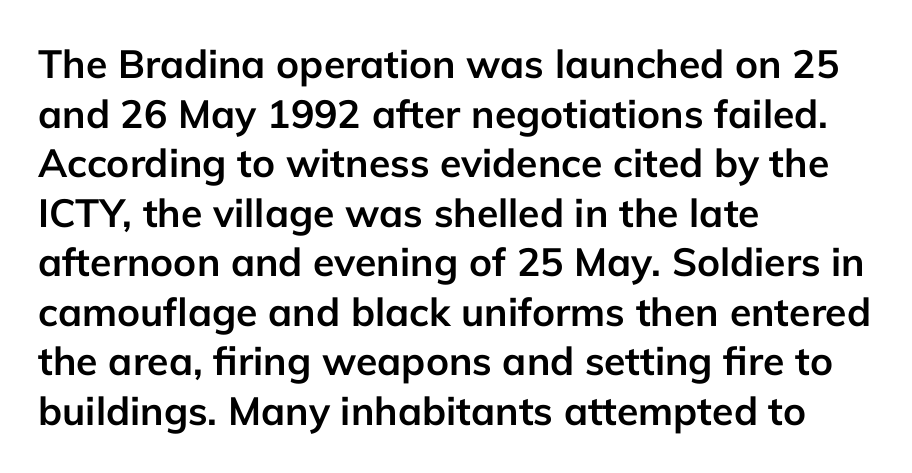
{"serif": "no", "italic": "no", "bold": "yes", "weight": "semibold", "width": "normal", "stroke_contrast": "low", "x_height": "medium", "monospaced": "no", "underline": "no", "align": "left", "line_spacing": "normal", "line_spacing_ratio": 1.27, "letter_spacing": "normal", "letter_spacing_em": 0.0, "glyph_px": 39}
